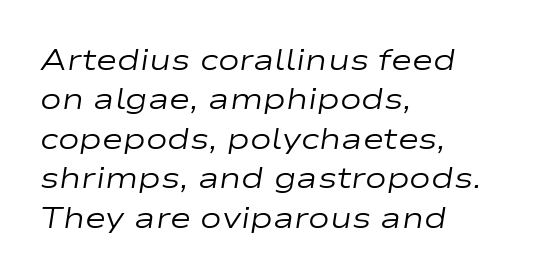
Q: Is the text bold? A: No.
Q: Is the text italic (slanted)? A: Yes, it leans right by about 9 degrees.
Q: Is the text underlined? A: No.
Q: How is the paragraph aligned? A: Left-aligned.
Q: Is the spacing between letters normal or unusually wide? A: Normal.
Q: Is the spacing between lines tight, normal or loose? A: Normal.
Q: Width (condensed, normal, or wide)? A: Wide.
Q: Stroke contrast? A: Low.
Q: x-height? A: Medium.
Q: Monospaced? A: No.
